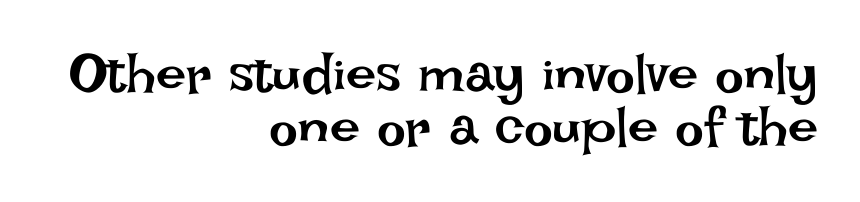
The image shows 54 px regular-weight type, upright; set right-aligned, tight line spacing (0.99x), normal letter spacing, not underlined; low stroke contrast and a large x-height.
